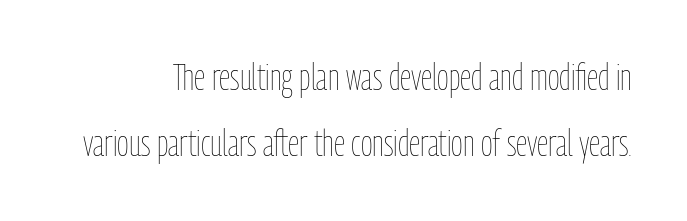
The image shows 36 px thin, condensed type, upright; set line spacing 1.84x, normal letter spacing, not underlined; low stroke contrast and a medium x-height.
